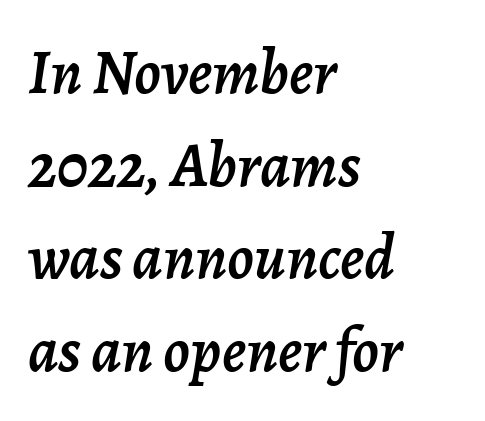
The image shows 63 px text type, italic (leaning right); set left-aligned, normal line spacing (1.47x), normal letter spacing, not underlined; low stroke contrast and a medium x-height.
